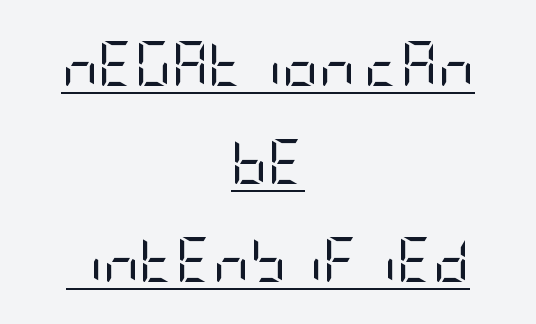
The image shows 45 px regular-weight, condensed sans-serif type, upright; set centered, loose line spacing (2.18x), normal letter spacing, underlined; low stroke contrast and a large x-height.
